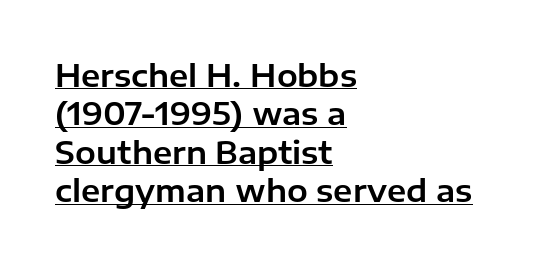
The face used here appears with an underline applied. Character widths vary here, with narrow letters taking less room than wide ones. Every character sits straight up, as roman type does. Note: no serifs on the glyphs.
